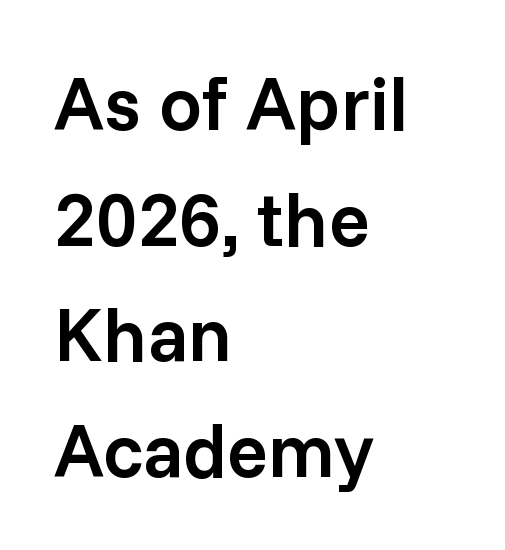
{"serif": "no", "italic": "no", "bold": "semi", "weight": "semibold", "width": "normal", "stroke_contrast": "low", "x_height": "medium", "monospaced": "no", "underline": "no", "align": "left", "line_spacing": "normal", "line_spacing_ratio": 1.52, "letter_spacing": "normal", "letter_spacing_em": 0.0, "glyph_px": 76}
